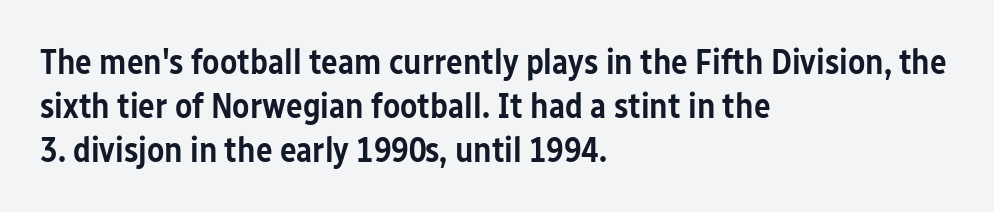
The image shows 35 px semibold, condensed sans-serif type, upright; set left-aligned, normal line spacing (1.26x), normal letter spacing, not underlined; low stroke contrast and a medium x-height.
